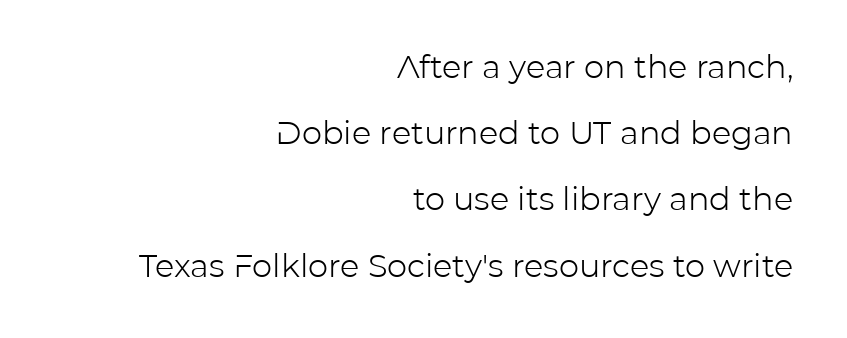
Q: Is the text bold? A: No.
Q: Is the text italic (slanted)? A: No, it is upright.
Q: Is the typeface a serif or a sans-serif typeface? A: Sans-serif.
Q: Is the text underlined? A: No.
Q: How is the paragraph aligned? A: Right-aligned.
Q: Is the spacing between letters normal or unusually wide? A: Normal.
Q: Is the spacing between lines tight, normal or loose? A: Loose.
Q: Width (condensed, normal, or wide)? A: Normal.
Q: Stroke contrast? A: Low.
Q: x-height? A: Medium.
Q: Monospaced? A: No.
